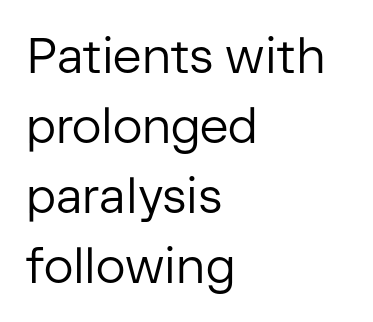
Q: Is the text bold? A: No.
Q: Is the text italic (slanted)? A: No, it is upright.
Q: Is the typeface a serif or a sans-serif typeface? A: Sans-serif.
Q: Is the text underlined? A: No.
Q: How is the paragraph aligned? A: Left-aligned.
Q: Is the spacing between letters normal or unusually wide? A: Normal.
Q: Is the spacing between lines tight, normal or loose? A: Normal.
Q: Width (condensed, normal, or wide)? A: Normal.
Q: Stroke contrast? A: Low.
Q: x-height? A: Medium.
Q: Monospaced? A: No.
